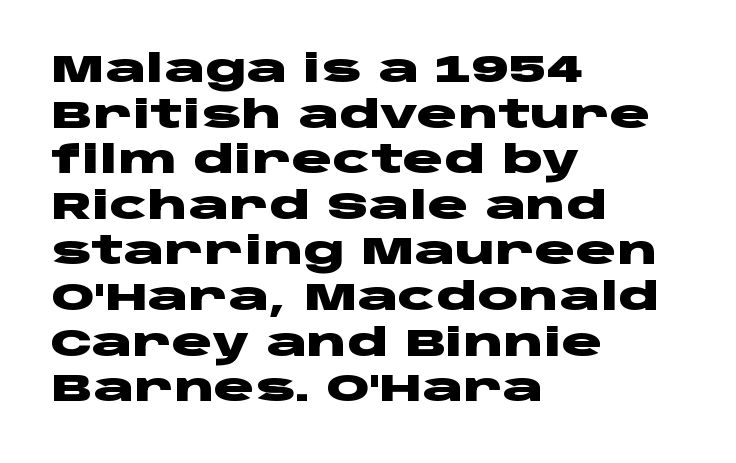
{"serif": "no", "italic": "no", "bold": "yes", "weight": "heavy", "width": "wide", "stroke_contrast": "low", "x_height": "large", "monospaced": "no", "underline": "no", "align": "left", "line_spacing_ratio": 1.2, "letter_spacing": "normal", "letter_spacing_em": 0.0, "glyph_px": 38}
